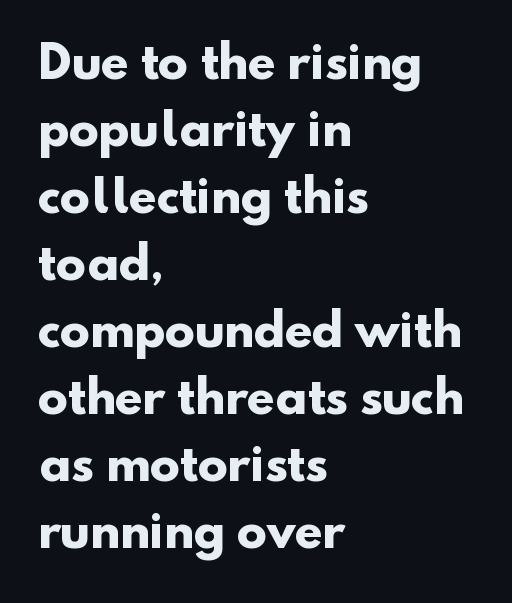
The image shows 45 px heavy sans-serif type; set left-aligned, normal line spacing (1.49x), normal letter spacing, not underlined; low stroke contrast and a small x-height.
